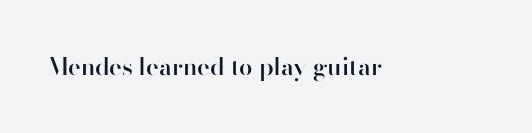
The image shows 24 px text type, upright; set normal letter spacing, not underlined.
